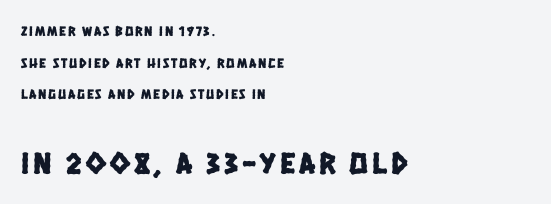
Q: Is the typeface a serif or a sans-serif typeface? A: Sans-serif.
Q: Is the text underlined? A: No.
Q: How is the paragraph aligned? A: Left-aligned.
Q: Is the spacing between lines tight, normal or loose? A: Loose.
Q: Which block of text is set in a larger size, the first (top) or the second (bottom)? A: The second (bottom) one.
Q: Width (condensed, normal, or wide)? A: Condensed.
Q: Stroke contrast? A: Low.
Q: x-height? A: Large.
Q: Monospaced? A: No.
